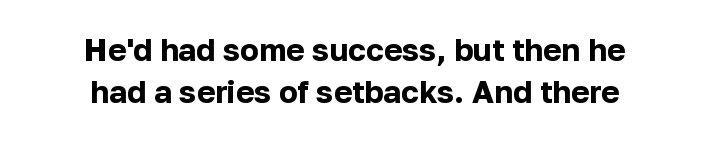
Note the varied advance widths — an 'i' is clearly narrower than an 'm'. Ascenders rise straight up at ninety degrees. Has an underline been added? It has not. Does extra space separate the letters? No, they use regular spacing. Both edges are ragged and mirror each other, which tells us the setting is centered. Each glyph is drawn with heavy, bold strokes.
